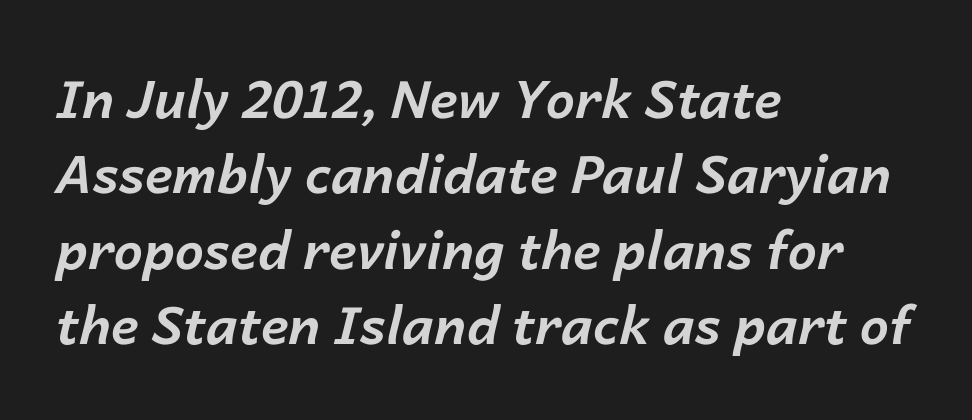
Q: Is the text bold? A: Yes.
Q: Is the text italic (slanted)? A: Yes, it leans right by about 14 degrees.
Q: Is the text underlined? A: No.
Q: How is the paragraph aligned? A: Left-aligned.
Q: Is the spacing between letters normal or unusually wide? A: Normal.
Q: Is the spacing between lines tight, normal or loose? A: Normal.
Q: Width (condensed, normal, or wide)? A: Normal.
Q: Stroke contrast? A: Low.
Q: x-height? A: Medium.
Q: Monospaced? A: No.
